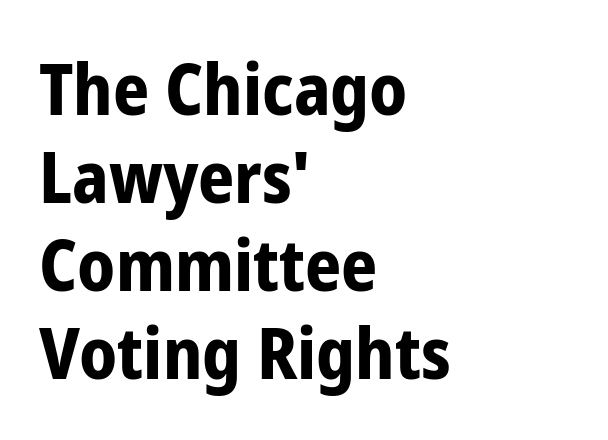
Q: Is the text bold? A: Yes.
Q: Is the text italic (slanted)? A: No, it is upright.
Q: Is the typeface a serif or a sans-serif typeface? A: Sans-serif.
Q: Is the text underlined? A: No.
Q: How is the paragraph aligned? A: Left-aligned.
Q: Is the spacing between letters normal or unusually wide? A: Normal.
Q: Width (condensed, normal, or wide)? A: Condensed.
Q: Stroke contrast? A: Low.
Q: x-height? A: Medium.
Q: Monospaced? A: No.
